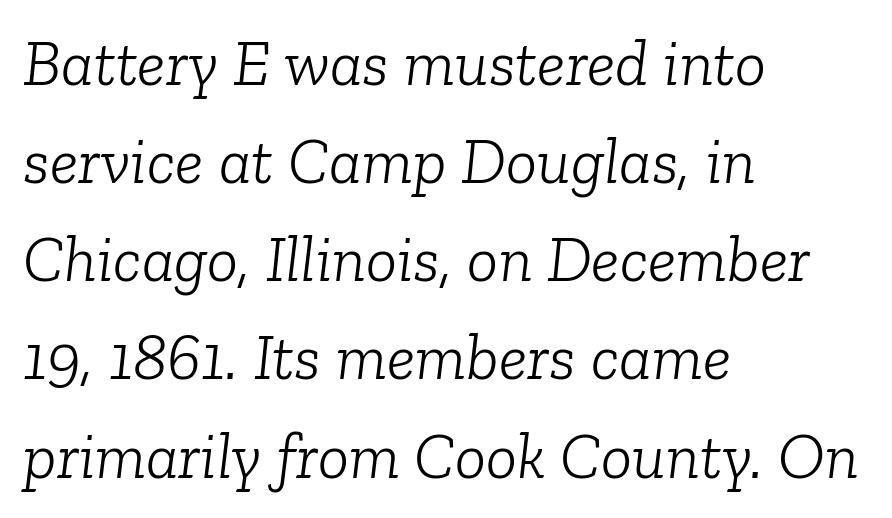
{"serif": "yes", "italic": "yes", "lean": "right", "slant_degrees": 6, "bold": "no", "weight": "light", "width": "normal", "stroke_contrast": "low", "x_height": "medium", "monospaced": "no", "underline": "no", "align": "left", "line_spacing": "normal", "line_spacing_ratio": 1.51, "letter_spacing": "normal", "letter_spacing_em": 0.0, "glyph_px": 65}
